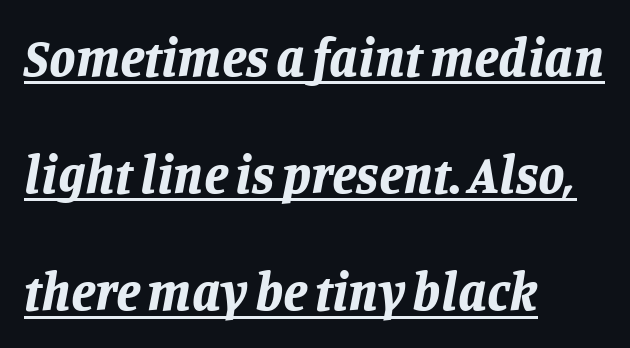
The image shows 53 px bold type, italic (leaning right); set left-aligned, loose line spacing (2.21x), normal letter spacing, underlined; low stroke contrast and a large x-height.
